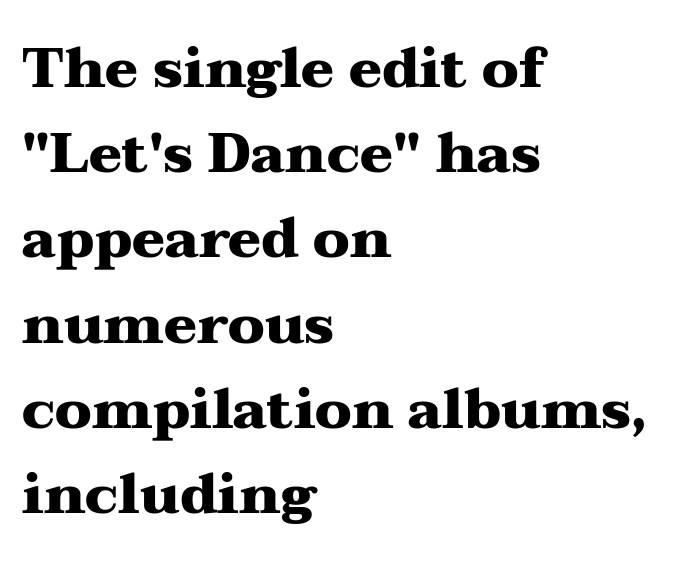
This sample uses an upright cut, with every glyph sitting square on the baseline. Regarding leading, the lines here are spaced in the standard way. Letters rest on an invisible, unmarked baseline. The setting favours the left margin, as ordinary paragraphs usually do.
